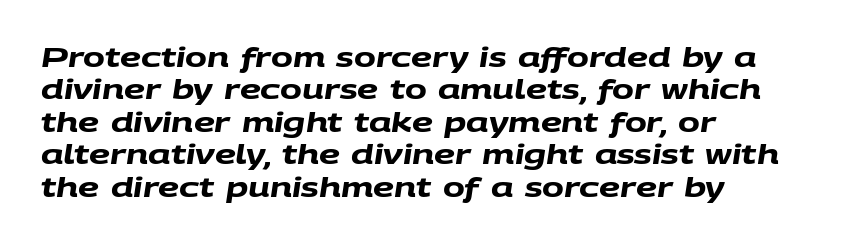
The image shows 26 px bold type; set left-aligned, normal line spacing (1.25x), normal letter spacing, not underlined.
